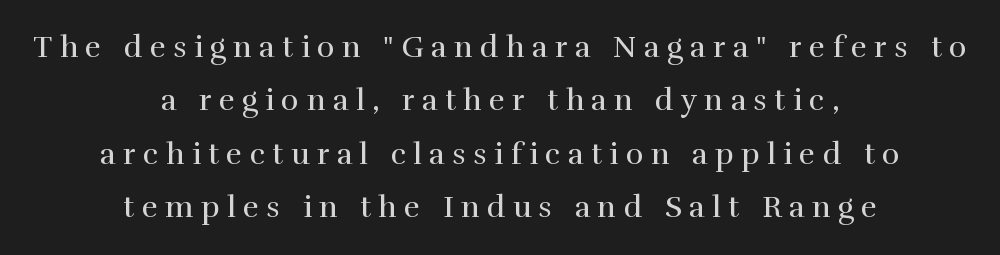
Q: Is the text bold? A: No.
Q: Is the text italic (slanted)? A: No, it is upright.
Q: Is the typeface a serif or a sans-serif typeface? A: Serif.
Q: Is the text underlined? A: No.
Q: How is the paragraph aligned? A: Centered.
Q: Is the spacing between letters normal or unusually wide? A: Unusually wide.
Q: Width (condensed, normal, or wide)? A: Normal.
Q: x-height? A: Medium.
Q: Monospaced? A: No.
